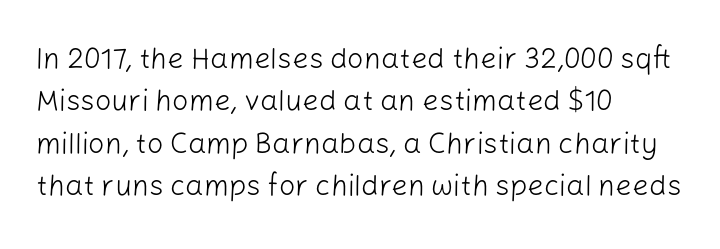
Q: Is the text bold? A: No.
Q: Is the text italic (slanted)? A: No, it is upright.
Q: Is the typeface a serif or a sans-serif typeface? A: Sans-serif.
Q: Is the text underlined? A: No.
Q: How is the paragraph aligned? A: Left-aligned.
Q: Is the spacing between letters normal or unusually wide? A: Normal.
Q: Is the spacing between lines tight, normal or loose? A: Normal.
Q: Width (condensed, normal, or wide)? A: Normal.
Q: Stroke contrast? A: Low.
Q: x-height? A: Medium.
Q: Monospaced? A: No.
